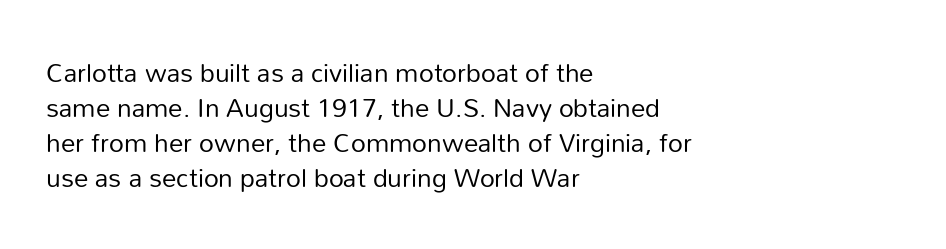
The strip under each line holds only bare page. Short note: letters normally spaced. The axis of the letterforms is exactly vertical. Line spacing here is normal. The rendering anchors every line to the left-hand side.
